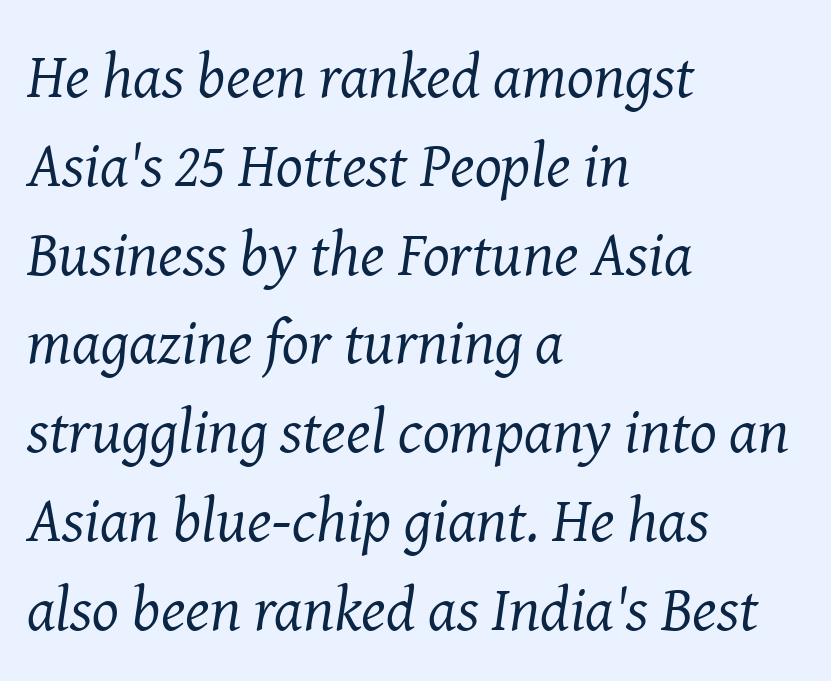
Weight: not bold — regular or lighter. These lines were composed using italics. Regarding serifs, this sample has them. Do the characters align in a grid? No, the font is proportional. The vertical gap from one line to the next is medium.
